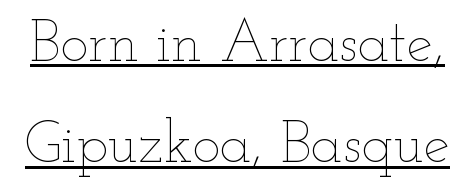
The image shows 59 px thin, wide type, upright; set line spacing 1.72x, normal letter spacing, underlined; low stroke contrast and a small x-height.
